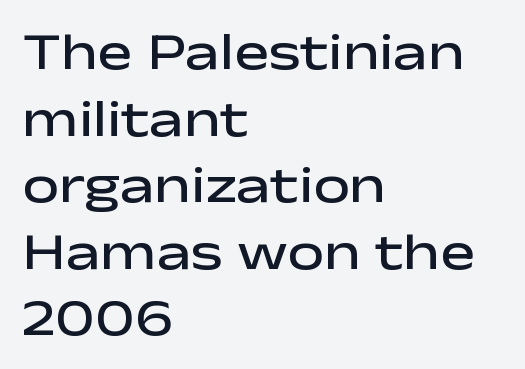
Q: Is the text bold? A: Semi-bold.
Q: Is the text italic (slanted)? A: No, it is upright.
Q: Is the typeface a serif or a sans-serif typeface? A: Sans-serif.
Q: Is the text underlined? A: No.
Q: How is the paragraph aligned? A: Left-aligned.
Q: Is the spacing between letters normal or unusually wide? A: Normal.
Q: Is the spacing between lines tight, normal or loose? A: Normal.
Q: Width (condensed, normal, or wide)? A: Wide.
Q: Stroke contrast? A: Low.
Q: x-height? A: Medium.
Q: Monospaced? A: No.
